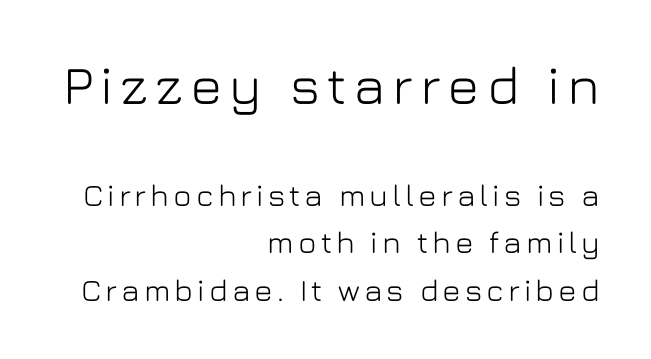
Q: Is the text italic (slanted)? A: No, it is upright.
Q: Is the typeface a serif or a sans-serif typeface? A: Sans-serif.
Q: Is the text underlined? A: No.
Q: How is the paragraph aligned? A: Right-aligned.
Q: Is the spacing between lines tight, normal or loose? A: Normal.
Q: Which block of text is set in a larger size, the first (top) or the second (bottom)? A: The first (top) one.
Q: Width (condensed, normal, or wide)? A: Normal.
Q: Stroke contrast? A: Low.
Q: x-height? A: Medium.
Q: Monospaced? A: No.
